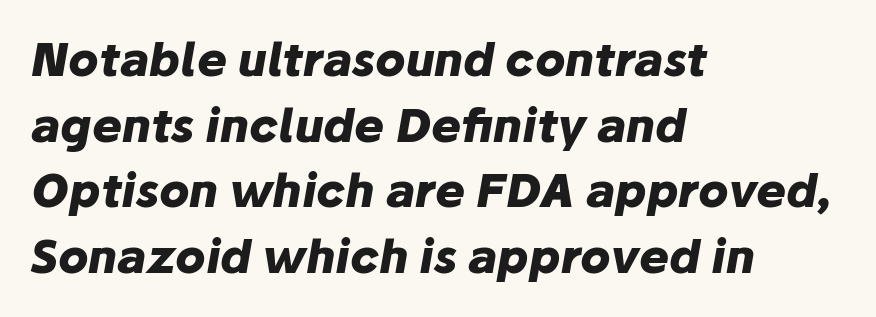
The image shows 45 px heavy type, italic (leaning right); set left-aligned, normal line spacing (1.46x), normal letter spacing, not underlined; low stroke contrast and a medium x-height.
